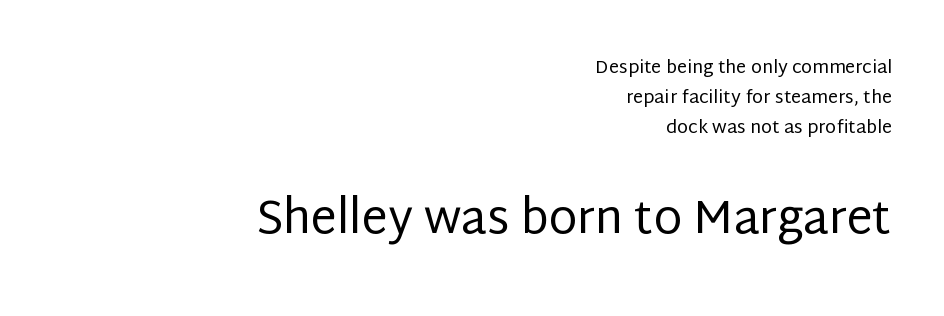
Line ends are locked; line starts wander. Nope, no serifs anywhere on these letters. Regarding leading, the lines here are spaced in the standard way. The weight would be labelled regular, book, light, or lighter still. The axis of the letterforms is exactly vertical.
